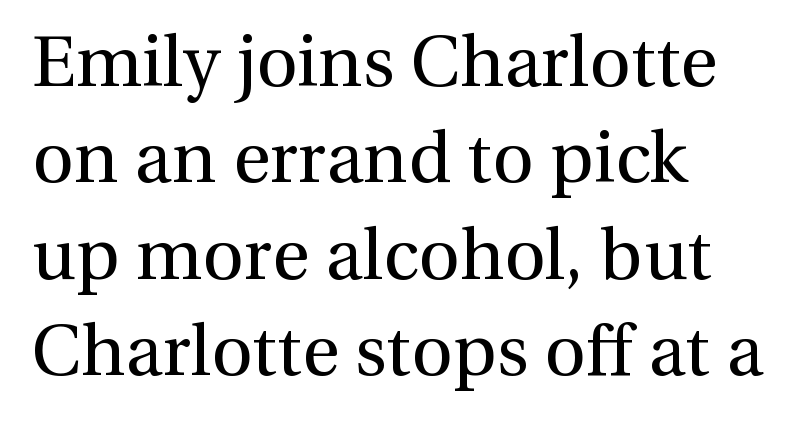
Bare-footed words on every line. Compared with typical body copy, the letter spacing here is the same. Leading: standard. Counters stay open thanks to moderate or lighter strokes.
